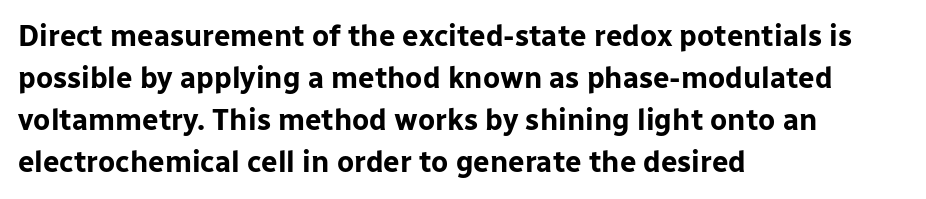
Q: Is the text bold? A: Yes.
Q: Is the text italic (slanted)? A: No, it is upright.
Q: Is the typeface a serif or a sans-serif typeface? A: Sans-serif.
Q: Is the text underlined? A: No.
Q: How is the paragraph aligned? A: Left-aligned.
Q: Is the spacing between letters normal or unusually wide? A: Normal.
Q: Is the spacing between lines tight, normal or loose? A: Normal.
Q: Width (condensed, normal, or wide)? A: Normal.
Q: Stroke contrast? A: Low.
Q: x-height? A: Medium.
Q: Monospaced? A: No.
